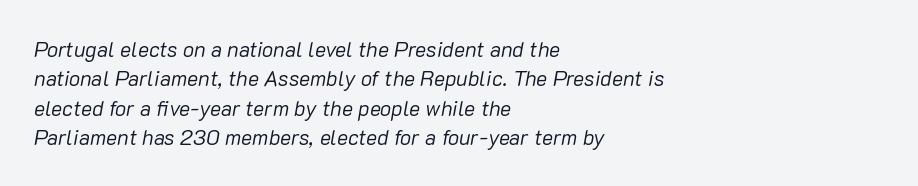
The image shows 21 px text type, italic (leaning right); set left-aligned, normal line spacing (1.4x), normal letter spacing, not underlined.
